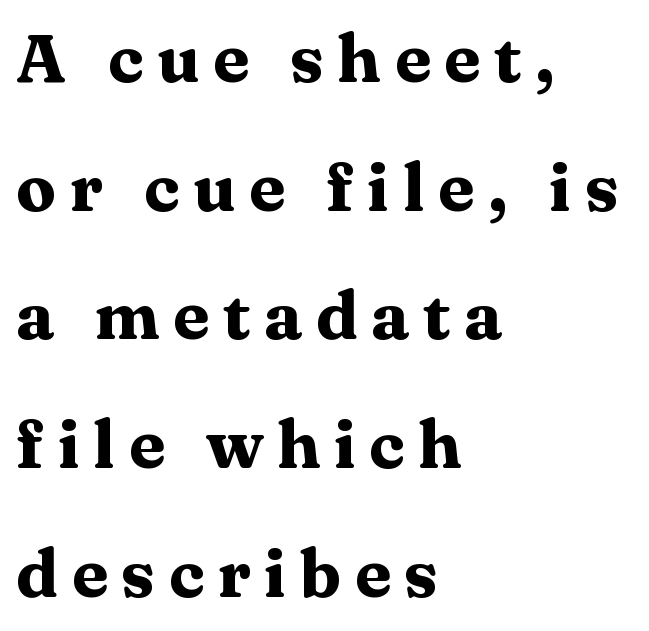
Q: Is the text bold? A: Yes.
Q: Is the text italic (slanted)? A: No, it is upright.
Q: Is the typeface a serif or a sans-serif typeface? A: Serif.
Q: Is the text underlined? A: No.
Q: How is the paragraph aligned? A: Left-aligned.
Q: Is the spacing between letters normal or unusually wide? A: Unusually wide.
Q: Is the spacing between lines tight, normal or loose? A: Loose.
Q: Width (condensed, normal, or wide)? A: Wide.
Q: Stroke contrast? A: Medium.
Q: x-height? A: Medium.
Q: Monospaced? A: No.
